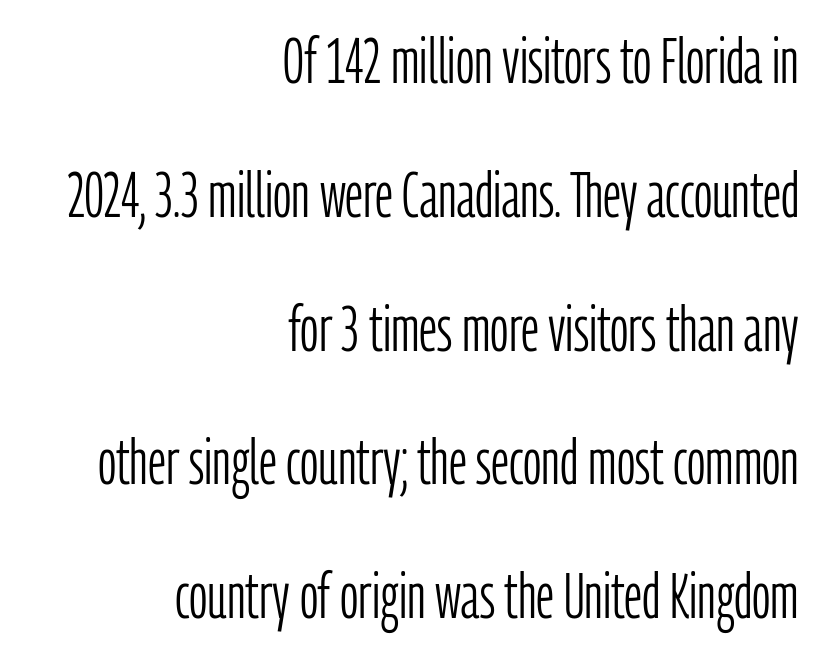
Italic? Not at all — the glyphs are vertical. The type is set solid horizontally, with unmodified tracking. The zone under the glyphs is completely vacant. The lines are spread far apart with generous leading. Looks like regular typesetting: each glyph gets only the width it needs.
